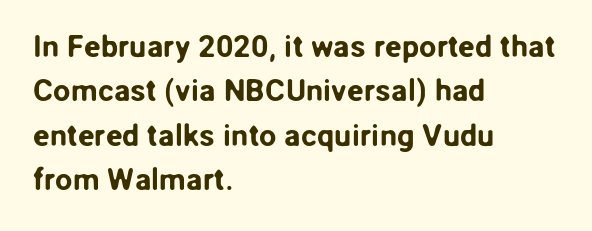
Q: Is the text italic (slanted)? A: No, it is upright.
Q: Is the typeface a serif or a sans-serif typeface? A: Sans-serif.
Q: Is the text underlined? A: No.
Q: How is the paragraph aligned? A: Left-aligned.
Q: Is the spacing between letters normal or unusually wide? A: Normal.
Q: Is the spacing between lines tight, normal or loose? A: Normal.
Q: Width (condensed, normal, or wide)? A: Normal.
Q: Stroke contrast? A: Low.
Q: x-height? A: Medium.
Q: Monospaced? A: No.
